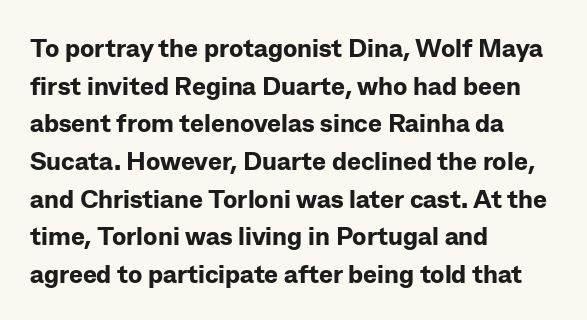
On the weight axis this lands at bold, roughly 700. Words float on clear page, feet unadorned. Interline gaps are of average width in this sample. The rendering keeps characters at their native spacing. In terms of posture, this sample is upright.
